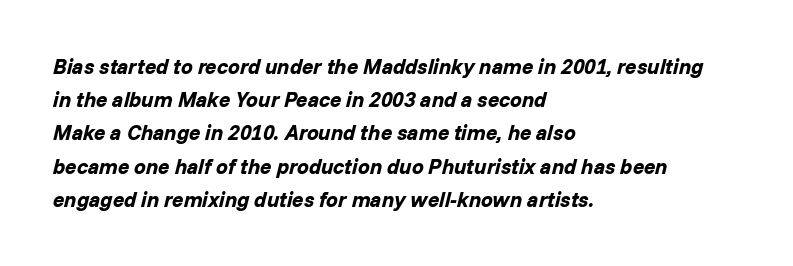
Quick note: interline space is typical. The font's italic variant was chosen for this text. Stroke thickness is high; the sample reads as a true bold. One-word summary of the alignment: left. Default kerning and tracking; the words read as compact shapes.
